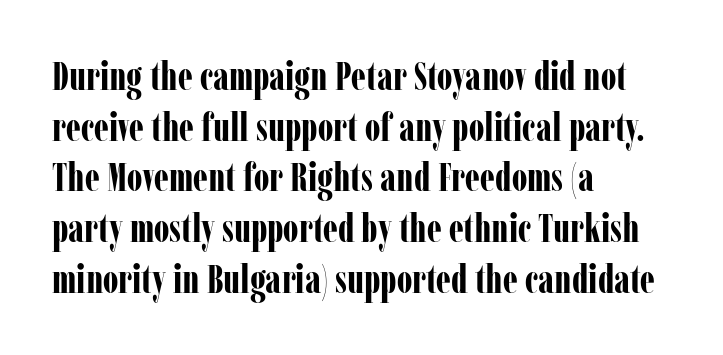
Varying glyph widths throughout — classic text-font behaviour. Short note: letters normally spaced. This sample uses a serif face. Horizontal alignment here is leftward, the default for most running prose. Summary of vertical rhythm: regular, with standard interline spacing. Posture: vertical.
